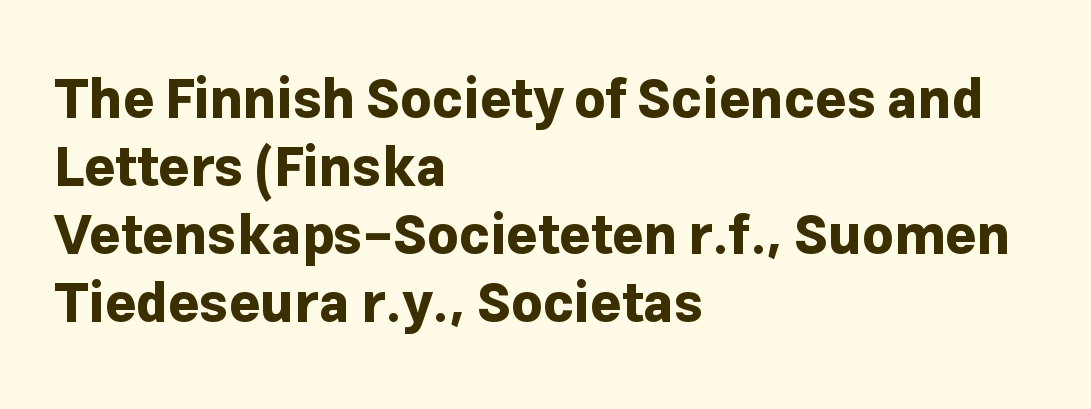
Characters follow at the spacing the type designer built in. Leading: standard. Note the varied advance widths — an 'i' is clearly narrower than an 'm'. Is this a sans? Yes — the strokes have no serifs. Plain, unruled lines of type.
